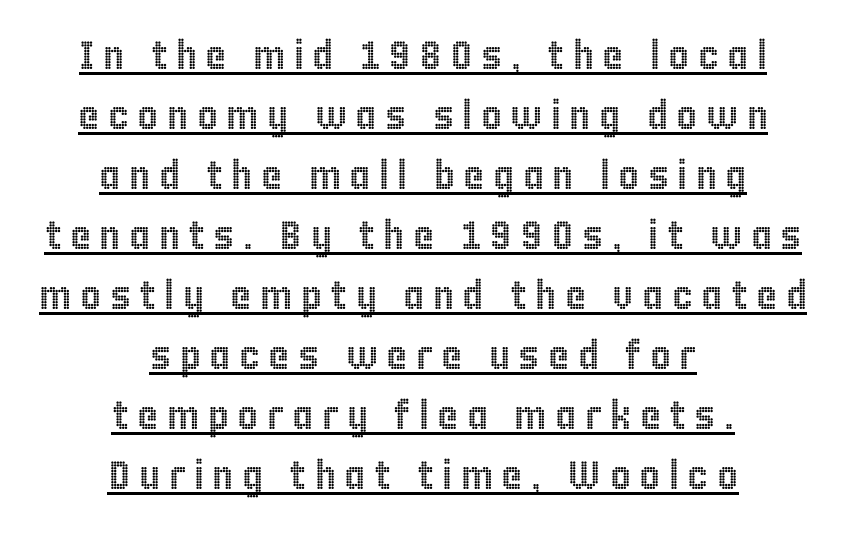
Q: Is the text italic (slanted)? A: No, it is upright.
Q: Is the text underlined? A: Yes.
Q: How is the paragraph aligned? A: Centered.
Q: Is the spacing between letters normal or unusually wide? A: Unusually wide.
Q: Is the spacing between lines tight, normal or loose? A: Normal.
Q: Width (condensed, normal, or wide)? A: Condensed.
Q: x-height? A: Large.
Q: Monospaced? A: No.
